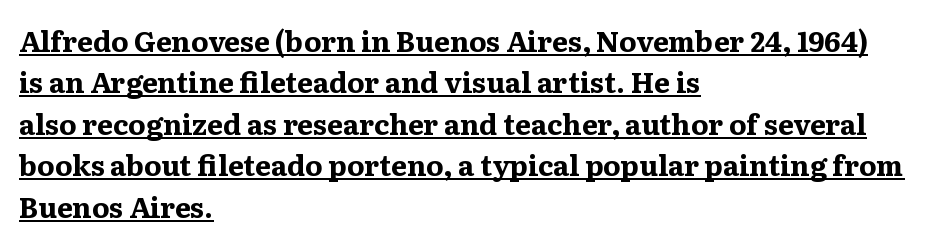
Q: Is the text bold? A: Yes.
Q: Is the text italic (slanted)? A: No, it is upright.
Q: Is the typeface a serif or a sans-serif typeface? A: Serif.
Q: Is the text underlined? A: Yes.
Q: How is the paragraph aligned? A: Left-aligned.
Q: Is the spacing between letters normal or unusually wide? A: Normal.
Q: Is the spacing between lines tight, normal or loose? A: Normal.
Q: Width (condensed, normal, or wide)? A: Wide.
Q: Stroke contrast? A: Medium.
Q: x-height? A: Medium.
Q: Monospaced? A: No.
